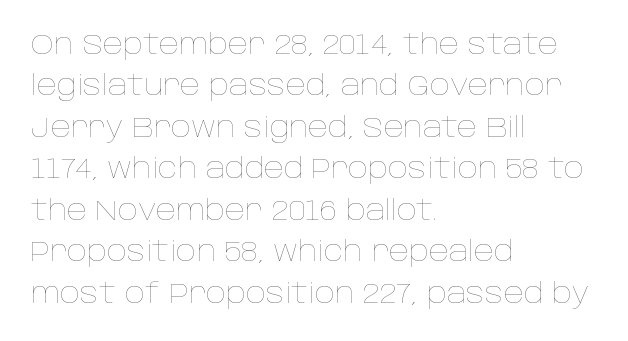
The image shows 28 px thin type, upright; set left-aligned, normal line spacing (1.48x), normal letter spacing, not underlined; low stroke contrast and a large x-height.
